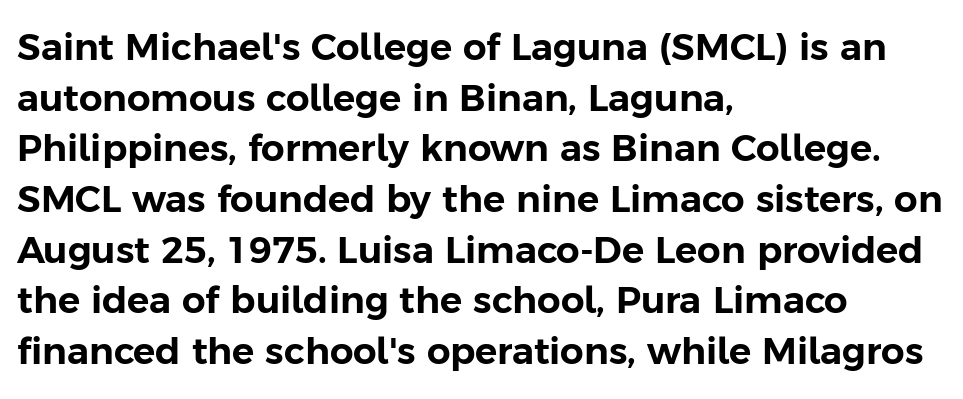
The image shows 37 px sans-serif type, upright; set left-aligned, normal line spacing (1.37x), normal letter spacing, not underlined; low stroke contrast and a medium x-height.
